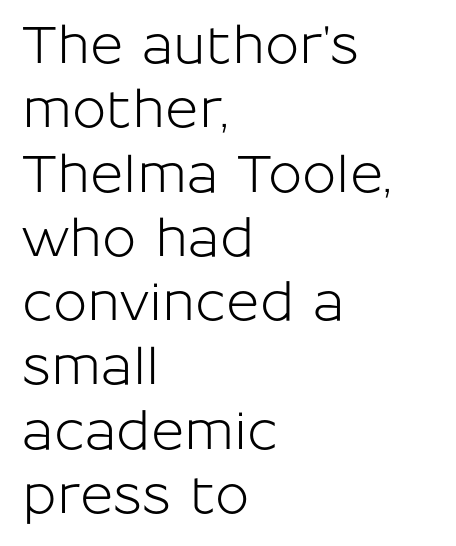
Q: Is the text italic (slanted)? A: No, it is upright.
Q: Is the typeface a serif or a sans-serif typeface? A: Sans-serif.
Q: Is the text underlined? A: No.
Q: How is the paragraph aligned? A: Left-aligned.
Q: Is the spacing between letters normal or unusually wide? A: Normal.
Q: Is the spacing between lines tight, normal or loose? A: Normal.
Q: Width (condensed, normal, or wide)? A: Normal.
Q: Stroke contrast? A: Low.
Q: x-height? A: Medium.
Q: Monospaced? A: No.
